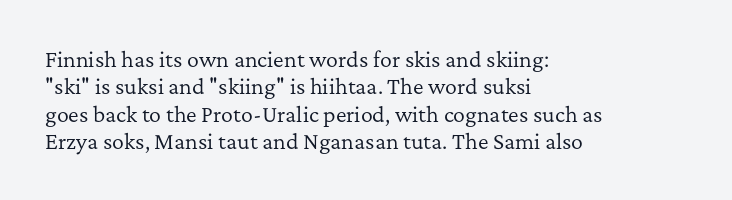
The image shows 20 px text type, upright; set left-aligned, normal line spacing (1.37x), normal letter spacing, not underlined.
